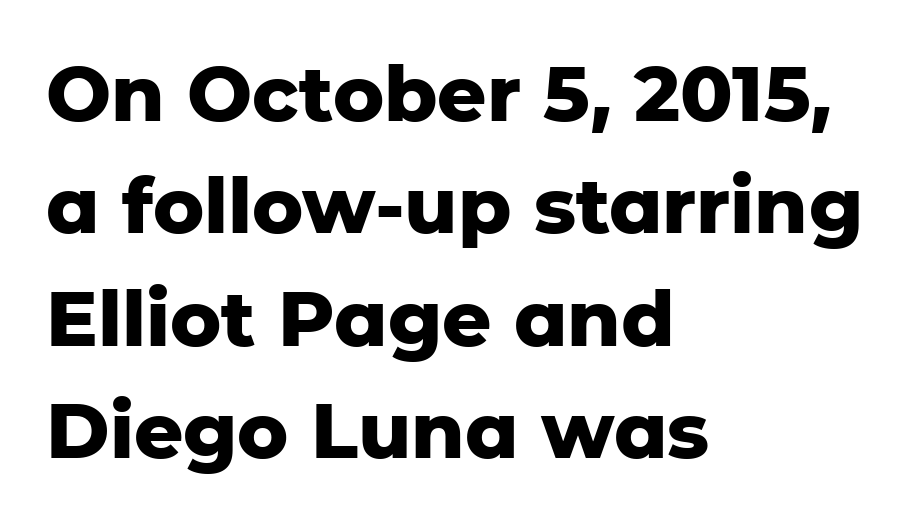
Q: Is the text bold? A: Yes.
Q: Is the text italic (slanted)? A: No, it is upright.
Q: Is the typeface a serif or a sans-serif typeface? A: Sans-serif.
Q: Is the text underlined? A: No.
Q: How is the paragraph aligned? A: Left-aligned.
Q: Is the spacing between letters normal or unusually wide? A: Normal.
Q: Is the spacing between lines tight, normal or loose? A: Normal.
Q: Width (condensed, normal, or wide)? A: Normal.
Q: Stroke contrast? A: Low.
Q: x-height? A: Medium.
Q: Monospaced? A: No.
